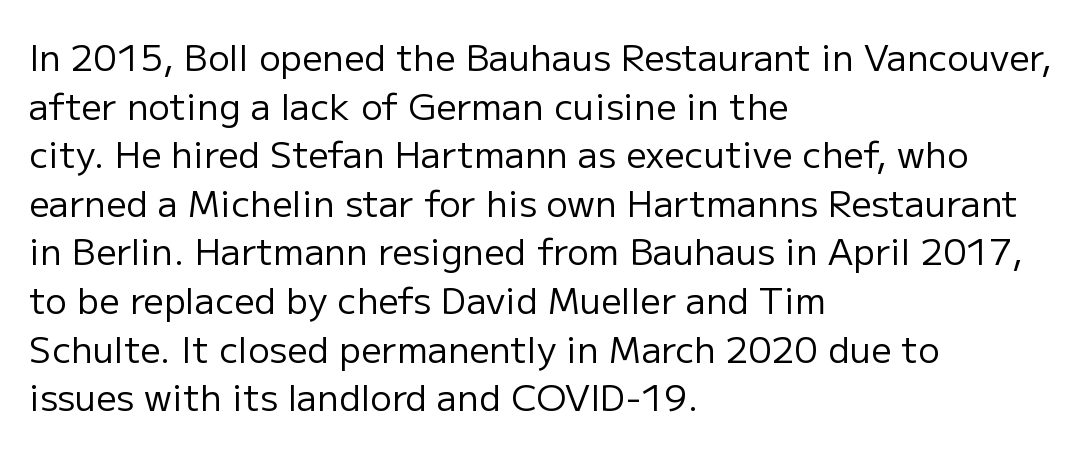
{"serif": "no", "italic": "no", "bold": "no", "weight": "regular", "width": "normal", "stroke_contrast": "low", "x_height": "medium", "monospaced": "no", "underline": "no", "align": "left", "line_spacing": "normal", "line_spacing_ratio": 1.35, "letter_spacing": "normal", "letter_spacing_em": 0.0, "glyph_px": 36}
